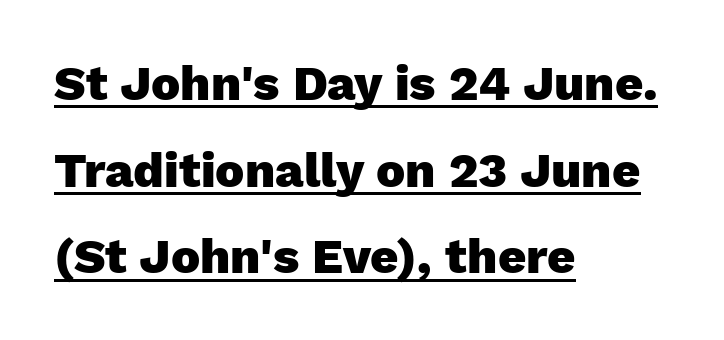
If you drew a line through each stem, it would be perfectly vertical. A typesetter would label this face a sans. Somebody hit Ctrl+U on this one — the words are underlined. Summary of weight: heavy, a full bold.
